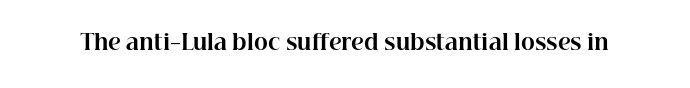
Q: Is the text bold? A: Yes.
Q: Is the text italic (slanted)? A: No, it is upright.
Q: Is the text underlined? A: No.
Q: Is the spacing between letters normal or unusually wide? A: Normal.
